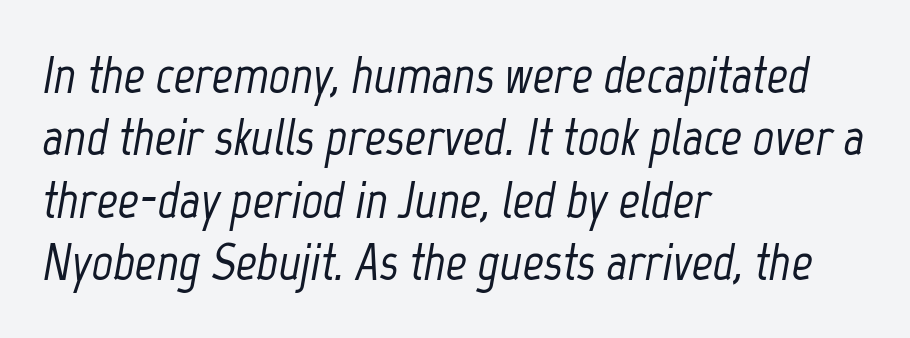
{"italic": "yes", "lean": "right", "slant_degrees": 12, "width": "condensed", "stroke_contrast": "low", "x_height": "medium", "monospaced": "no", "underline": "no", "align": "left", "line_spacing_ratio": 1.2, "letter_spacing": "normal", "letter_spacing_em": 0.0, "glyph_px": 52}
